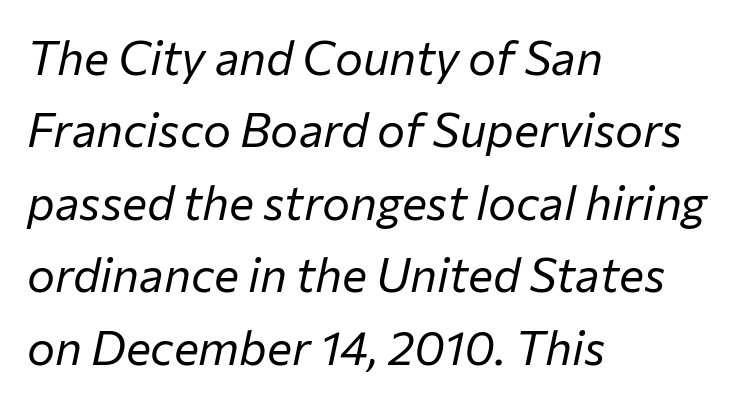
{"italic": "yes", "lean": "right", "slant_degrees": 12, "bold": "no", "weight": "regular", "width": "normal", "stroke_contrast": "low", "x_height": "medium", "monospaced": "no", "underline": "no", "align": "left", "line_spacing": "normal", "line_spacing_ratio": 1.54, "letter_spacing": "normal", "letter_spacing_em": 0.0, "glyph_px": 47}
